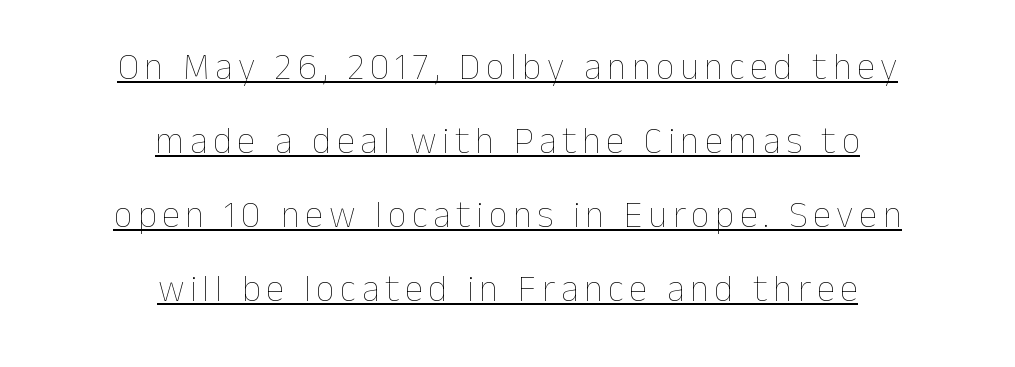
Q: Is the text bold? A: No.
Q: Is the text italic (slanted)? A: No, it is upright.
Q: Is the text underlined? A: Yes.
Q: How is the paragraph aligned? A: Centered.
Q: Is the spacing between lines tight, normal or loose? A: Loose.
Q: Width (condensed, normal, or wide)? A: Normal.
Q: Stroke contrast? A: Low.
Q: x-height? A: Medium.
Q: Monospaced? A: No.
